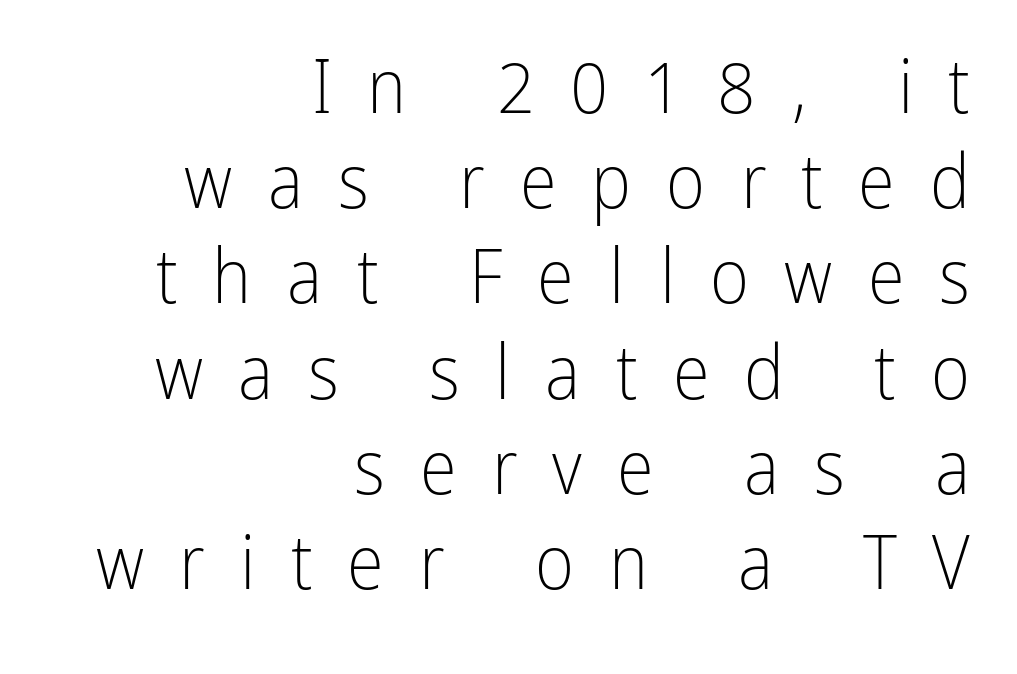
The image shows 75 px light, condensed sans-serif type, upright; set right-aligned, normal line spacing (1.27x), unusually wide letter spacing (+0.47 em), not underlined; low stroke contrast and a medium x-height.
